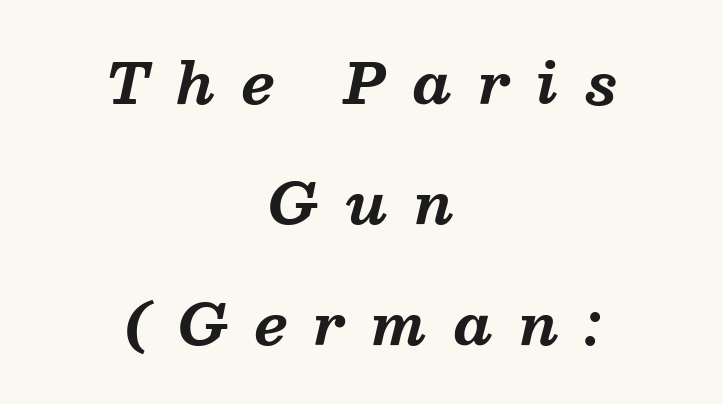
The image shows 55 px bold serif type, italic (leaning right); set centered, loose line spacing (2.19x), unusually wide letter spacing (+0.49 em), not underlined; medium stroke contrast and a medium x-height.
